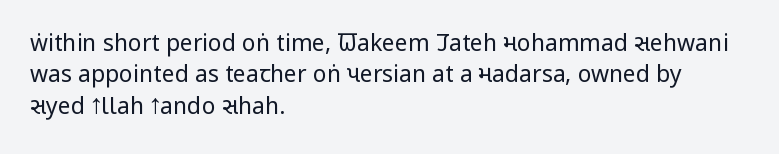
One glance says typical: line gaps are just what's usual. What stands out about the letter spacing? Nothing — it is the standard amount. This reads as an unemphasized weight, regular at the heaviest. The text block is weighted toward the left margin, trailing off unevenly rightward. Descender tails drop into unmarked territory. The specimen reads as upright at a glance.
